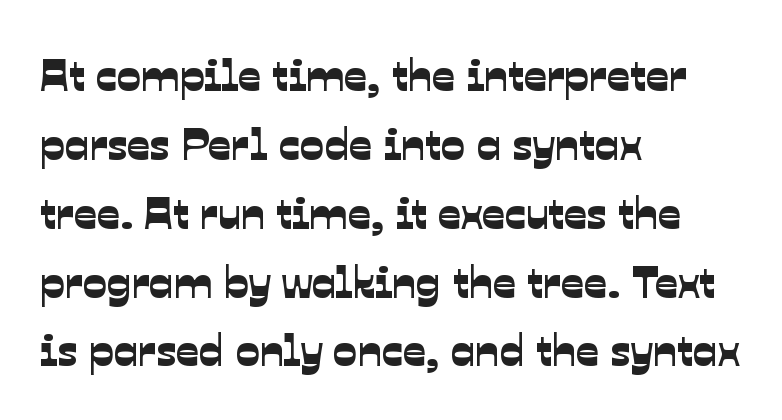
Q: Is the typeface a serif or a sans-serif typeface? A: Sans-serif.
Q: Is the text underlined? A: No.
Q: How is the paragraph aligned? A: Left-aligned.
Q: Is the spacing between letters normal or unusually wide? A: Normal.
Q: Is the spacing between lines tight, normal or loose? A: Normal.
Q: Width (condensed, normal, or wide)? A: Normal.
Q: Stroke contrast? A: Low.
Q: x-height? A: Medium.
Q: Monospaced? A: No.
